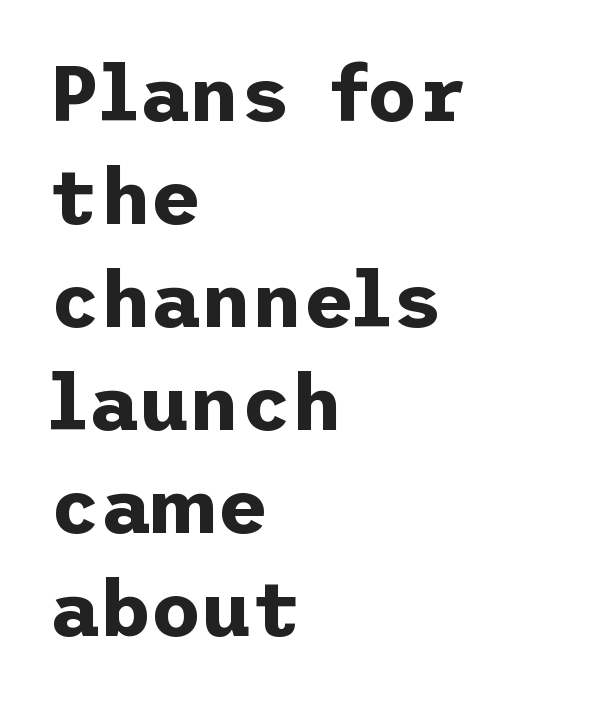
{"serif": "no", "italic": "no", "bold": "yes", "weight": "bold", "width": "normal", "stroke_contrast": "low", "x_height": "medium", "underline": "no", "align": "left", "line_spacing": "normal", "line_spacing_ratio": 1.32, "letter_spacing": "normal", "letter_spacing_em": 0.0, "glyph_px": 78}
